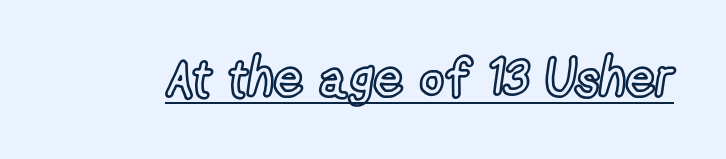
{"width": "condensed", "x_height": "medium", "monospaced": "no", "underline": "yes", "letter_spacing": "normal", "letter_spacing_em": 0.0, "glyph_px": 52}
